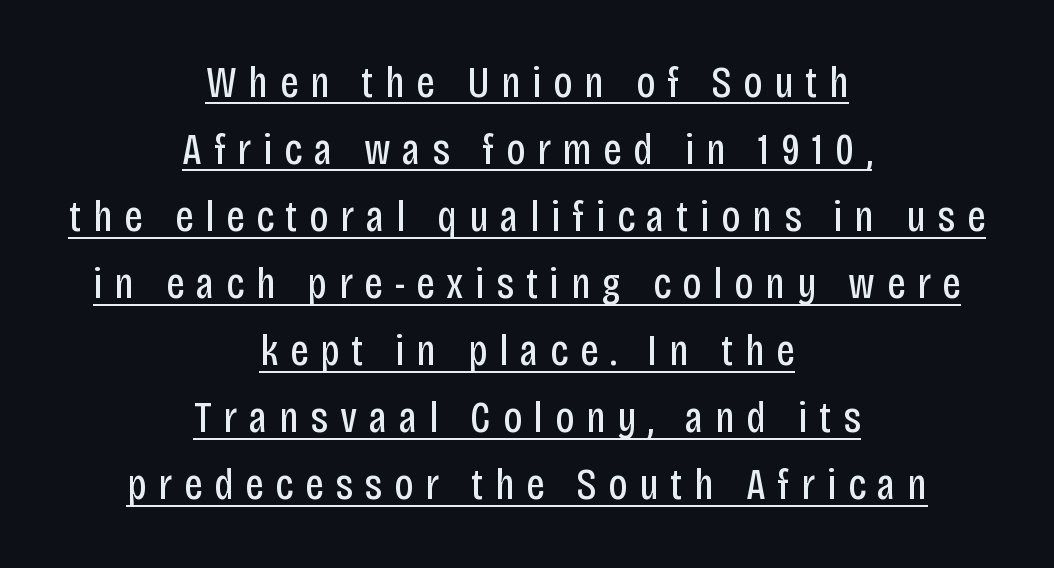
Q: Is the text bold? A: No.
Q: Is the text italic (slanted)? A: No, it is upright.
Q: Is the typeface a serif or a sans-serif typeface? A: Sans-serif.
Q: Is the text underlined? A: Yes.
Q: How is the paragraph aligned? A: Centered.
Q: Is the spacing between letters normal or unusually wide? A: Unusually wide.
Q: Is the spacing between lines tight, normal or loose? A: Normal.
Q: Width (condensed, normal, or wide)? A: Condensed.
Q: Stroke contrast? A: Low.
Q: x-height? A: Large.
Q: Monospaced? A: No.
